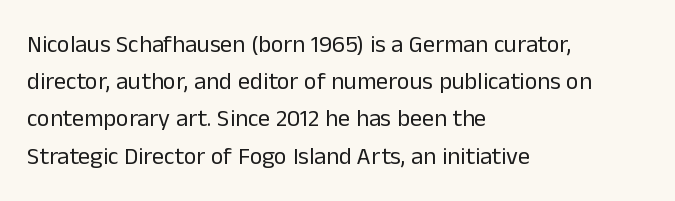
{"italic": "no", "bold": "no", "underline": "no", "align": "left", "line_spacing": "normal", "line_spacing_ratio": 1.55, "letter_spacing": "normal", "letter_spacing_em": 0.0, "glyph_px": 24}
